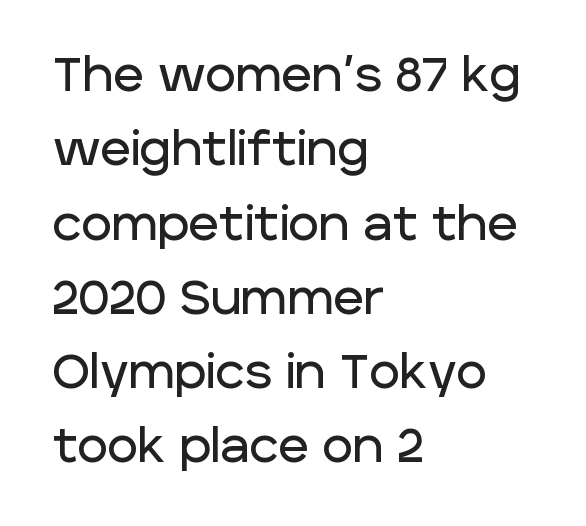
These lines are rendered in a variable-pitch font. The space between consecutive lines is moderate. Honestly, the letter spacing is just normal — you wouldn't notice it. No feet cap the strokes, marking this as sans-serif type. Italic: no, the glyphs are upright roman. Has an underline been added? It has not.
